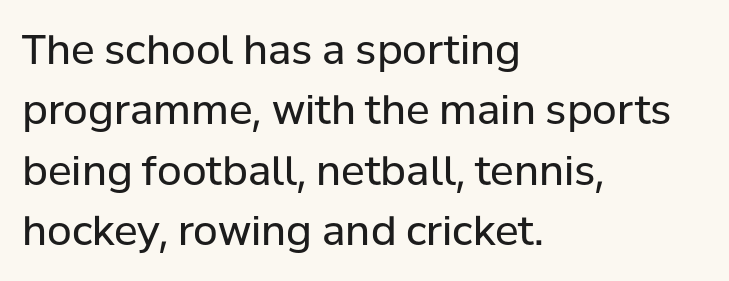
{"serif": "no", "italic": "no", "bold": "no", "weight": "regular", "width": "normal", "stroke_contrast": "low", "x_height": "medium", "monospaced": "no", "underline": "no", "align": "left", "line_spacing": "normal", "line_spacing_ratio": 1.51, "letter_spacing": "normal", "letter_spacing_em": 0.0, "glyph_px": 40}
